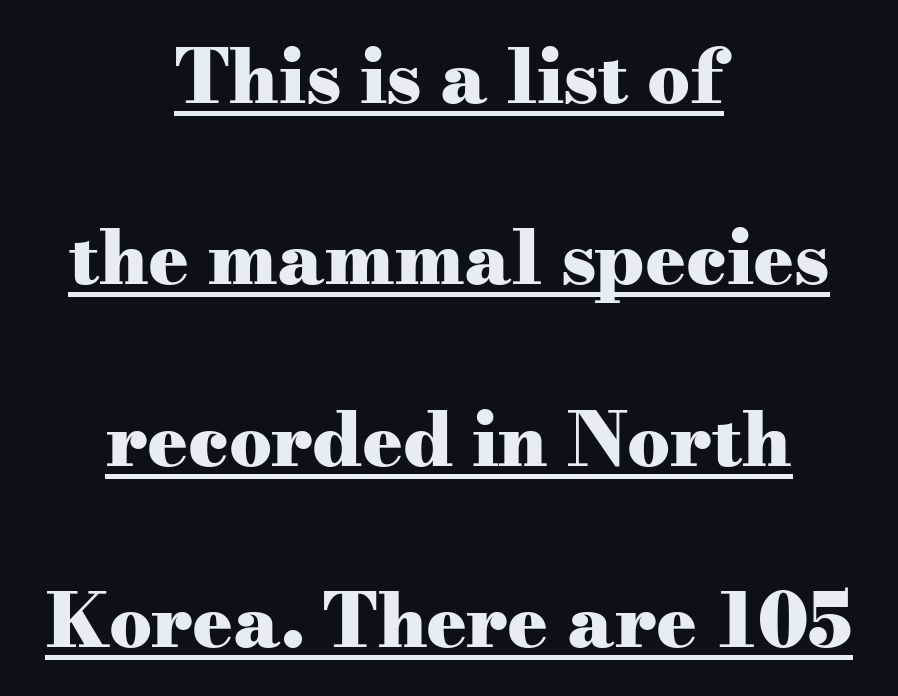
Glance below the letters and you will spot a drawn line. A typesetter would call this proportional, since set widths differ per character. Strokes here are thick enough to call this a true bold. Rendered with straight, roman letterforms.
